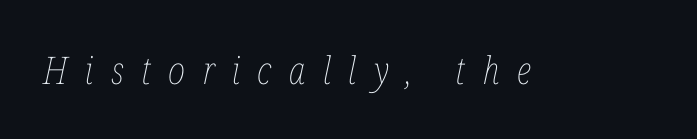
Words appear elongated and porous because spacing is wide. Each letter keeps its own natural width here, so spacing adapts to shape. A typesetter would mark this as italic. No chunkiness to these letters — they're not bold. Honestly, there is no underline to notice here at all.
